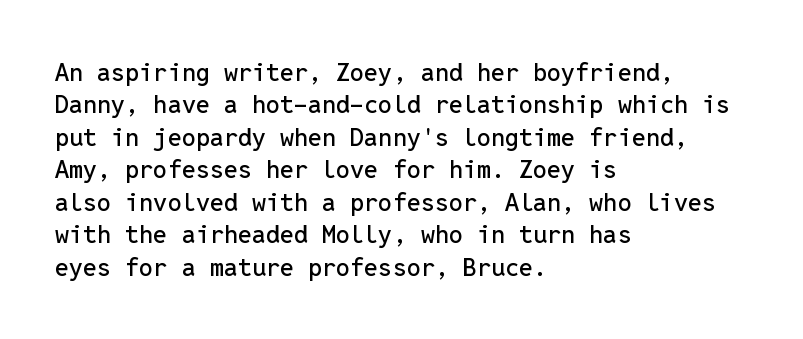
Is there much room between lines? A standard amount, neither cramped nor airy. The passage shown is not underscored anywhere. Visually the block forms a straight wall on the left and a jagged coastline on the right. The lettering holds an erect, upright posture throughout. This rendering leaves character spacing at its baseline value.
